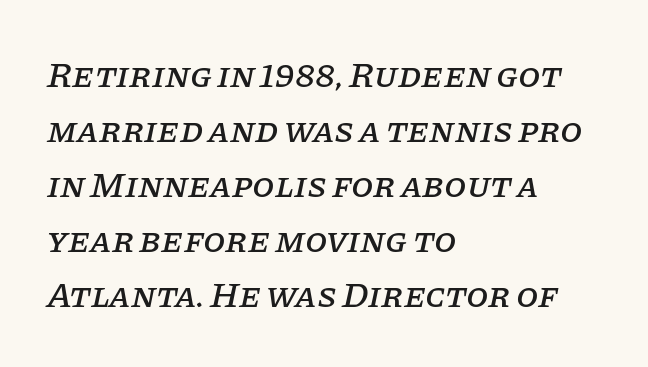
Q: Is the text italic (slanted)? A: Yes, it leans right by about 11 degrees.
Q: Is the typeface a serif or a sans-serif typeface? A: Serif.
Q: Is the text underlined? A: No.
Q: How is the paragraph aligned? A: Left-aligned.
Q: Is the spacing between letters normal or unusually wide? A: Normal.
Q: Is the spacing between lines tight, normal or loose? A: Normal.
Q: Width (condensed, normal, or wide)? A: Normal.
Q: Stroke contrast? A: Low.
Q: x-height? A: Large.
Q: Monospaced? A: No.
